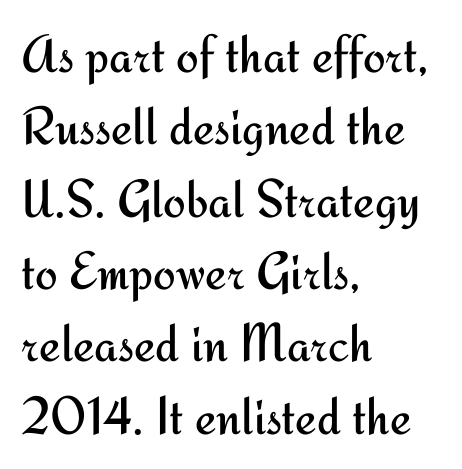
The image shows 54 px regular-weight sans-serif type, upright; set left-aligned, normal line spacing (1.34x), normal letter spacing, not underlined; medium stroke contrast and a small x-height.
